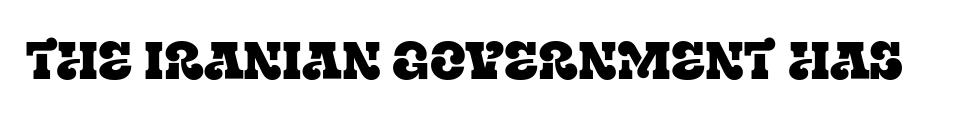
{"serif": "yes", "italic": "no", "width": "normal", "stroke_contrast": "low", "x_height": "large", "monospaced": "no", "underline": "no", "letter_spacing": "normal", "letter_spacing_em": 0.0, "glyph_px": 53}
